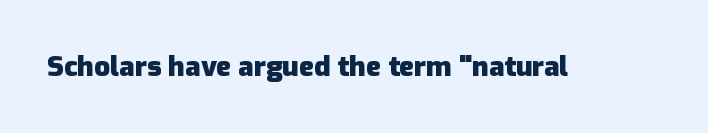
{"serif": "no", "italic": "no", "bold": "yes", "weight": "heavy", "width": "normal", "stroke_contrast": "low", "x_height": "medium", "monospaced": "no", "underline": "no", "letter_spacing": "normal", "letter_spacing_em": 0.0, "glyph_px": 28}
